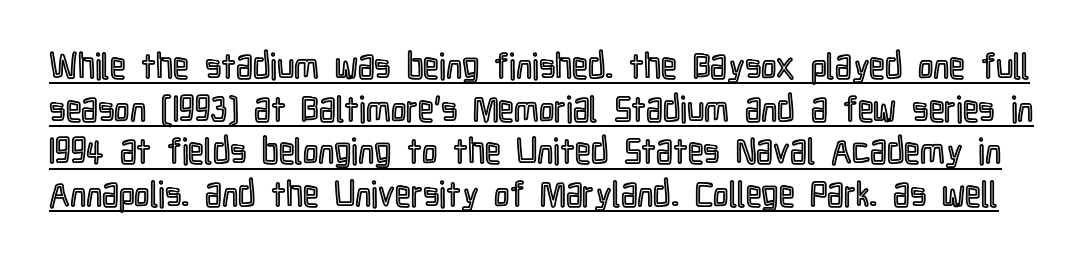
The string is rendered with underlining switched on. Do the letters lean? They stand straight. Think of a printed novel: that variable character pitch is what you see here. Observe the ordinary spacing: letters are neighbours, not strangers.
